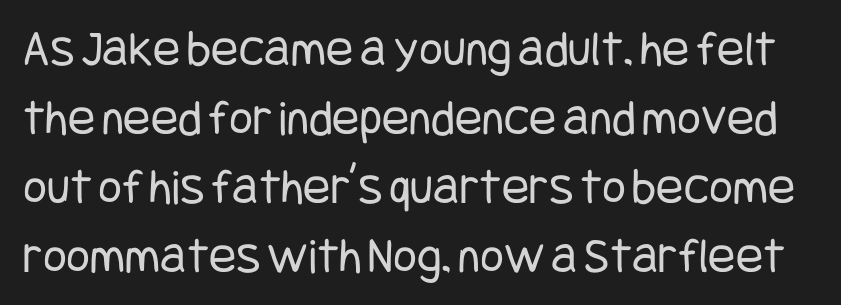
The image shows 51 px regular-weight, condensed sans-serif type, upright; set normal line spacing (1.35x), normal letter spacing, not underlined; low stroke contrast and a large x-height.
